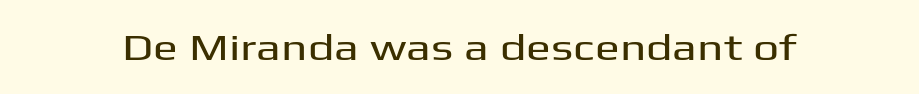
The image shows 37 px wide sans-serif type, upright; set normal letter spacing, not underlined; medium stroke contrast and a medium x-height.
